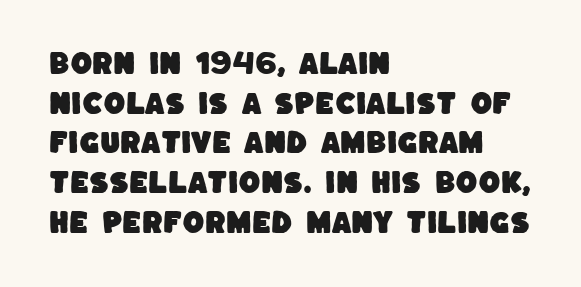
The image shows 25 px text type; set left-aligned, normal line spacing (1.59x), normal letter spacing, not underlined.
